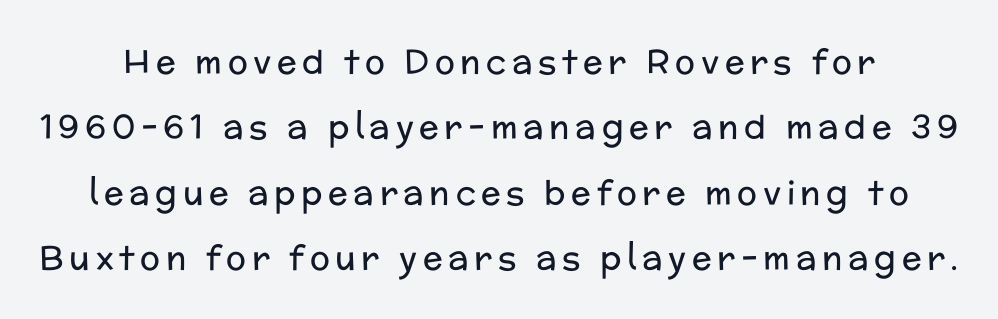
The image shows 33 px regular-weight sans-serif type, upright; set loose line spacing (1.98x), not underlined; low stroke contrast and a medium x-height.
